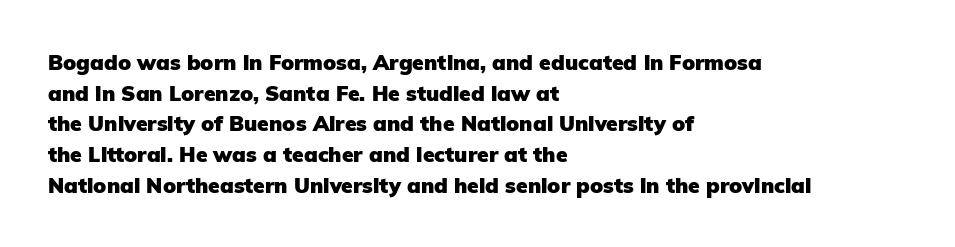
The image shows 21 px bold type, upright; set left-aligned, normal line spacing (1.46x), normal letter spacing, not underlined.
